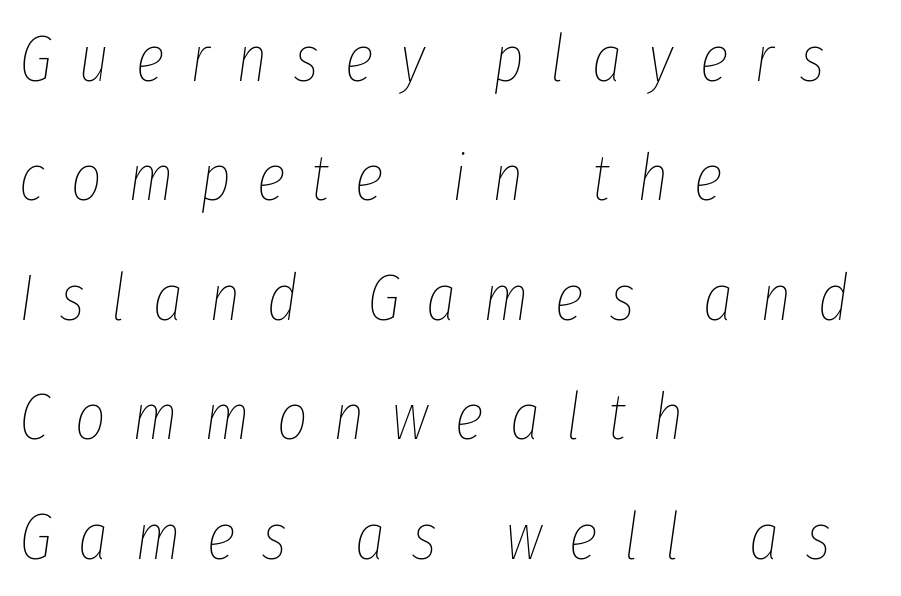
Q: Is the text bold? A: No.
Q: Is the text italic (slanted)? A: Yes, it leans right by about 8 degrees.
Q: Is the text underlined? A: No.
Q: How is the paragraph aligned? A: Left-aligned.
Q: Is the spacing between letters normal or unusually wide? A: Unusually wide.
Q: Width (condensed, normal, or wide)? A: Condensed.
Q: Stroke contrast? A: Low.
Q: x-height? A: Medium.
Q: Monospaced? A: No.
